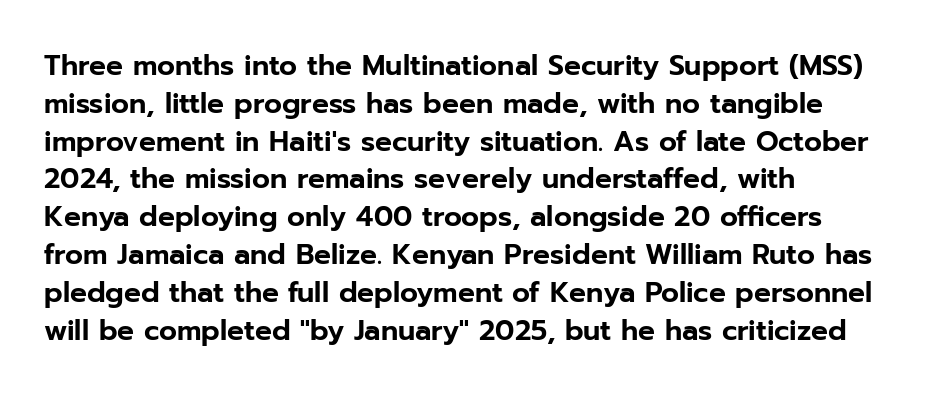
Posture: vertical. Standard letterfit; no display-style spreading of the glyphs. The zone under the glyphs is completely vacant. Each letter keeps its own natural width here, so spacing adapts to shape.
